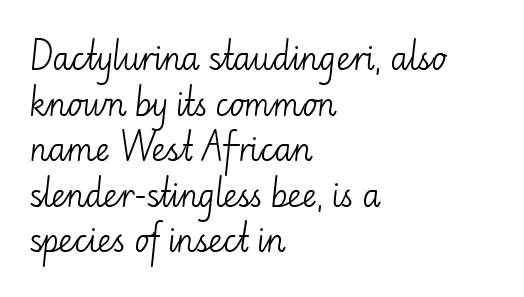
The passage shown is typeset with a sans-serif family. Normally led — the rows are evenly, conventionally spaced. Check the space under the baseline: it is left empty. Tracking here is standard; glyphs follow each other at the usual distance. Counters stay open thanks to moderate or lighter strokes.
